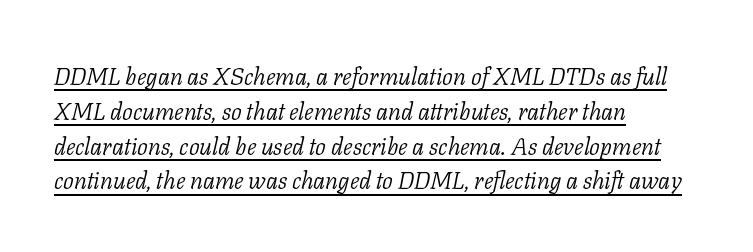
The image shows 24 px text type, italic (leaning right); set left-aligned, normal line spacing (1.45x), normal letter spacing, underlined.
